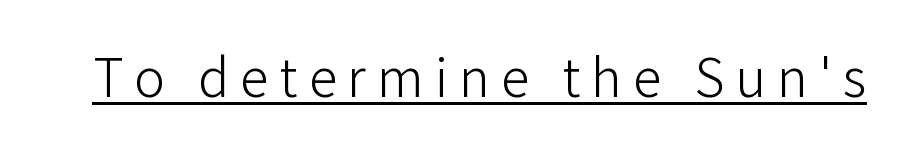
{"serif": "no", "italic": "no", "bold": "no", "weight": "light", "width": "normal", "stroke_contrast": "low", "x_height": "medium", "monospaced": "no", "underline": "yes", "letter_spacing": "wide", "letter_spacing_em": 0.21, "glyph_px": 52}
